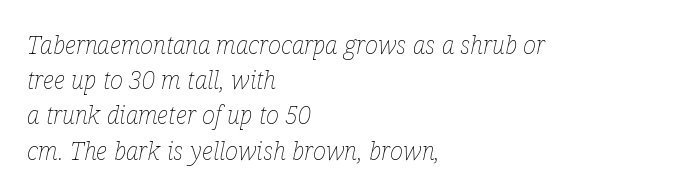
Q: Is the text bold? A: No.
Q: Is the text italic (slanted)? A: Yes, it leans right by about 12 degrees.
Q: Is the text underlined? A: No.
Q: How is the paragraph aligned? A: Left-aligned.
Q: Is the spacing between letters normal or unusually wide? A: Normal.
Q: Is the spacing between lines tight, normal or loose? A: Normal.
